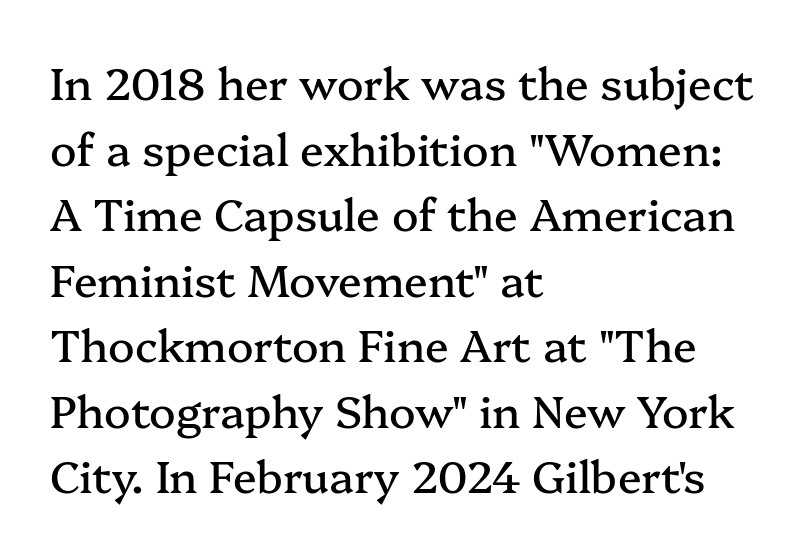
{"serif": "yes", "italic": "no", "width": "normal", "stroke_contrast": "medium", "x_height": "medium", "monospaced": "no", "underline": "no", "align": "left", "line_spacing": "normal", "line_spacing_ratio": 1.49, "letter_spacing": "normal", "letter_spacing_em": 0.0, "glyph_px": 44}
